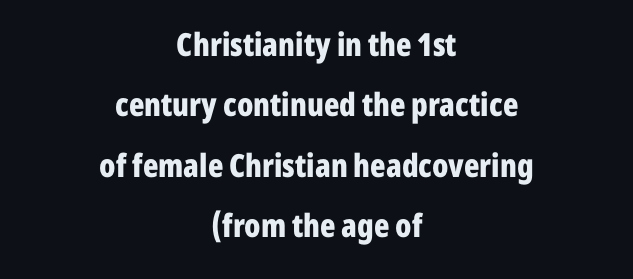
{"serif": "no", "italic": "no", "bold": "yes", "weight": "bold", "width": "condensed", "stroke_contrast": "low", "x_height": "medium", "monospaced": "no", "underline": "no", "align": "center", "line_spacing_ratio": 1.89, "letter_spacing": "normal", "letter_spacing_em": 0.0, "glyph_px": 32}
